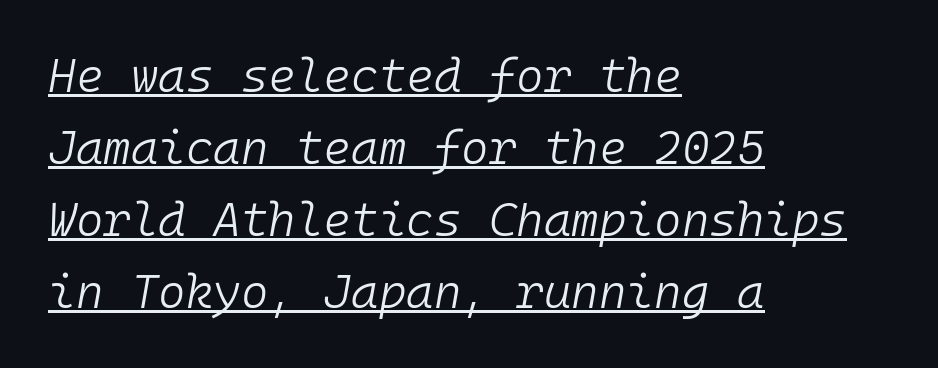
The image shows 47 px light type, italic (leaning right), monospaced; set left-aligned, normal line spacing (1.53x), normal letter spacing, underlined; low stroke contrast and a medium x-height.
